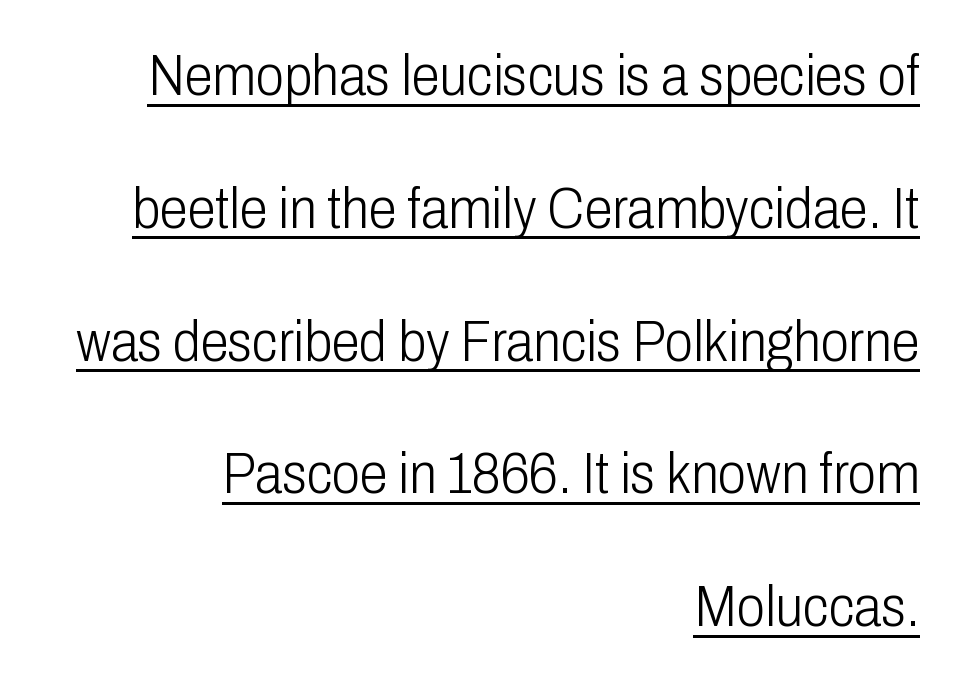
{"serif": "no", "italic": "no", "bold": "no", "weight": "light", "width": "condensed", "stroke_contrast": "low", "x_height": "medium", "monospaced": "no", "underline": "yes", "align": "right", "line_spacing": "loose", "line_spacing_ratio": 2.33, "letter_spacing": "normal", "letter_spacing_em": 0.0, "glyph_px": 57}
